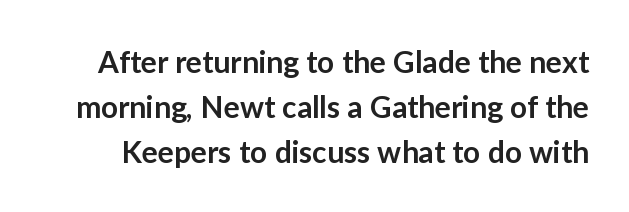
Only glyphs here, with clear space below each row. The letters stand upright; this is a roman face. Vertical spacing — default. Notice the strokes are somewhat thickened but not fully heavy: this is a semibold. There is no visible air inserted between adjacent glyphs.
